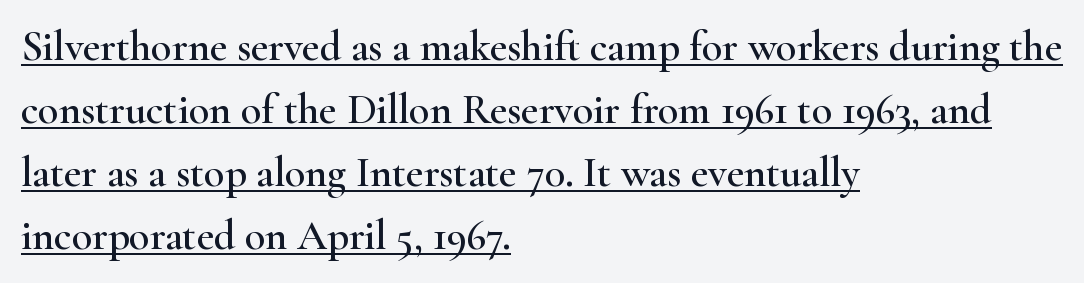
When letters stand straight like this, we call the style roman or upright. Notice how the passage keeps a crisp vertical edge on the left only. A normal amount of white space separates one row of letters from the next. Compared with typical body copy, the letter spacing here is the same. Do the characters align in a grid? No, the font is proportional. Yep, those are serifs on the letters.
